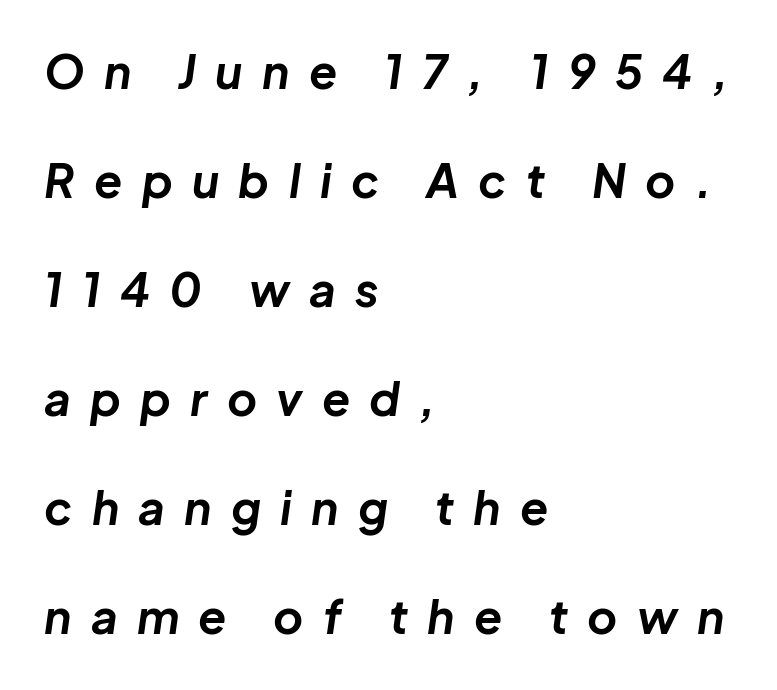
{"italic": "yes", "lean": "right", "slant_degrees": 8, "bold": "yes", "weight": "bold", "width": "normal", "stroke_contrast": "low", "x_height": "medium", "monospaced": "no", "underline": "no", "align": "left", "line_spacing": "loose", "line_spacing_ratio": 2.37, "letter_spacing": "wide", "letter_spacing_em": 0.42, "glyph_px": 46}
